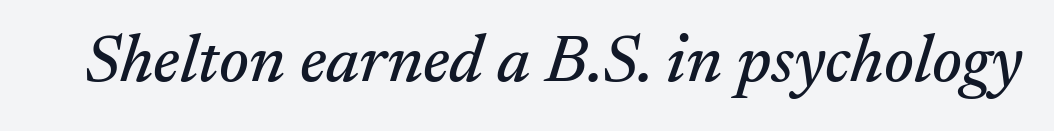
Q: Is the text italic (slanted)? A: Yes, it leans right by about 17 degrees.
Q: Is the typeface a serif or a sans-serif typeface? A: Serif.
Q: Is the text underlined? A: No.
Q: Is the spacing between letters normal or unusually wide? A: Normal.
Q: Width (condensed, normal, or wide)? A: Normal.
Q: Stroke contrast? A: Medium.
Q: x-height? A: Small.
Q: Monospaced? A: No.
